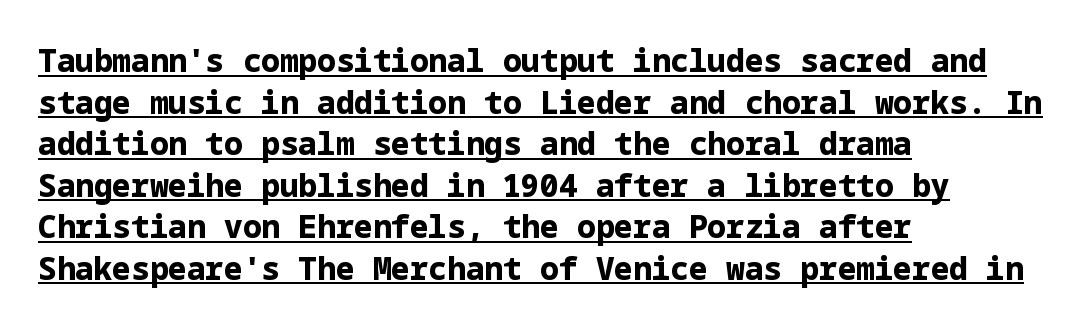
{"serif": "no", "italic": "no", "bold": "yes", "weight": "bold", "width": "normal", "stroke_contrast": "low", "x_height": "medium", "underline": "yes", "align": "left", "line_spacing": "normal", "line_spacing_ratio": 1.34, "letter_spacing": "normal", "letter_spacing_em": 0.0, "glyph_px": 31}
